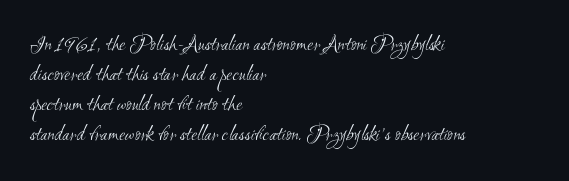
Observe the ordinary spacing: letters are neighbours, not strangers. Reading down the block, your eye returns to a fixed left position each line. Summary of weight: not heavy and not bold. Clear beneath every line of the passage. A normal amount of white space separates one row of letters from the next.
